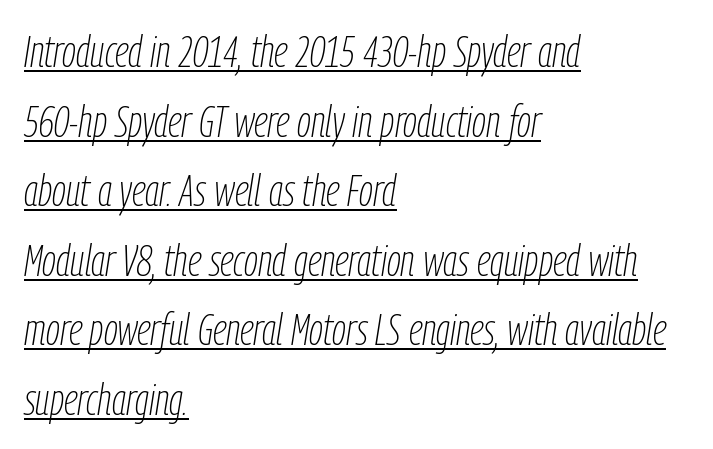
The sample's only ornament is a line tracing under the words. Is this a fixed-width face? No — the glyphs have proportional, varying widths. Caption: multi-line text, flush left, ragged right. Whoever set this chose a conventional vertical rhythm.
